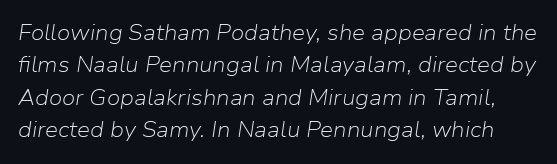
Compared with ordinary roman type, these characters are visibly tilted. Does extra space separate the letters? No, they use regular spacing. If you measured baseline to baseline, you'd find a middling distance. Check the space under the baseline: it is left empty. Stems and bowls with no extra thickness — not bold.
